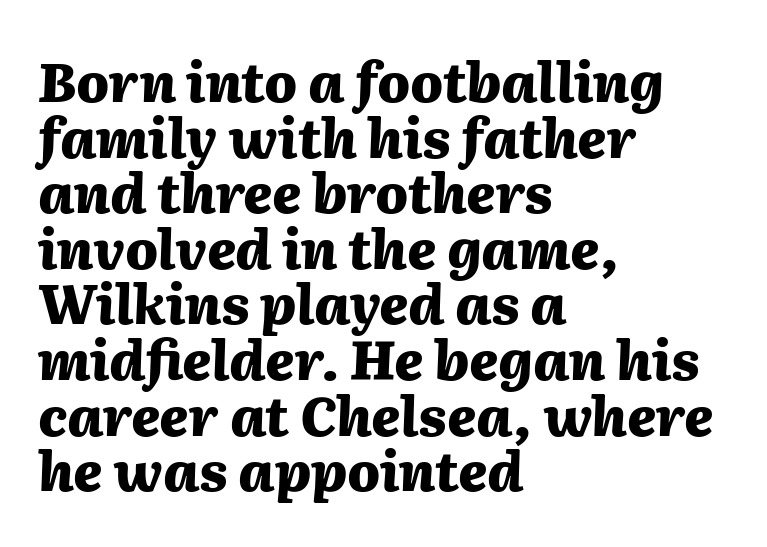
Q: Is the text bold? A: Yes.
Q: Is the text italic (slanted)? A: Yes, it leans right by about 2 degrees.
Q: Is the text underlined? A: No.
Q: How is the paragraph aligned? A: Left-aligned.
Q: Is the spacing between letters normal or unusually wide? A: Normal.
Q: Is the spacing between lines tight, normal or loose? A: Tight.
Q: Width (condensed, normal, or wide)? A: Normal.
Q: Stroke contrast? A: Medium.
Q: x-height? A: Medium.
Q: Monospaced? A: No.
